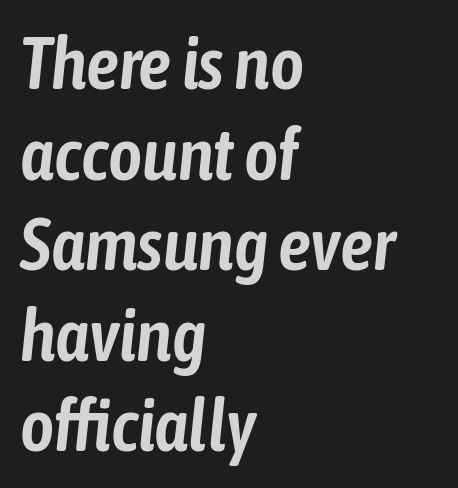
{"italic": "yes", "lean": "right", "slant_degrees": 6, "width": "condensed", "stroke_contrast": "low", "x_height": "medium", "monospaced": "no", "underline": "no", "align": "left", "line_spacing_ratio": 1.24, "letter_spacing": "normal", "letter_spacing_em": 0.0, "glyph_px": 73}
